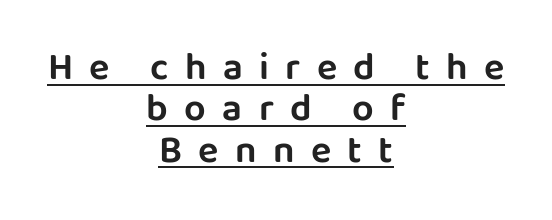
{"serif": "no", "italic": "no", "width": "normal", "stroke_contrast": "low", "x_height": "large", "monospaced": "no", "underline": "yes", "align": "center", "line_spacing": "tight", "line_spacing_ratio": 1.09, "letter_spacing": "wide", "letter_spacing_em": 0.43, "glyph_px": 38}
